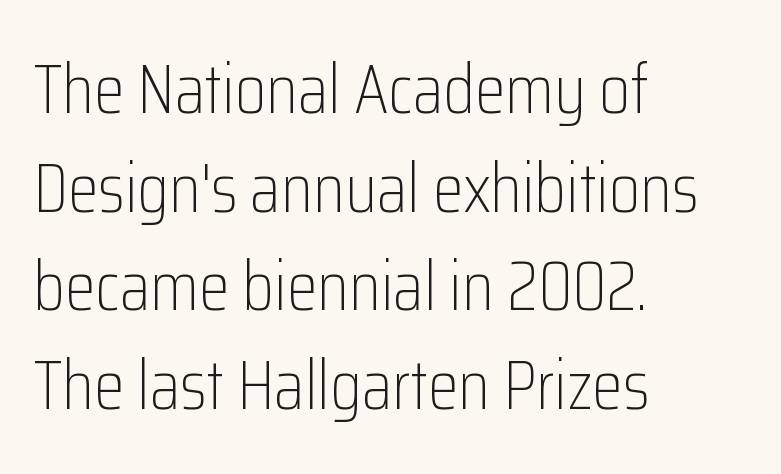
The image shows 70 px light, condensed sans-serif type, upright; set left-aligned, normal line spacing (1.41x), normal letter spacing, not underlined; low stroke contrast and a medium x-height.
